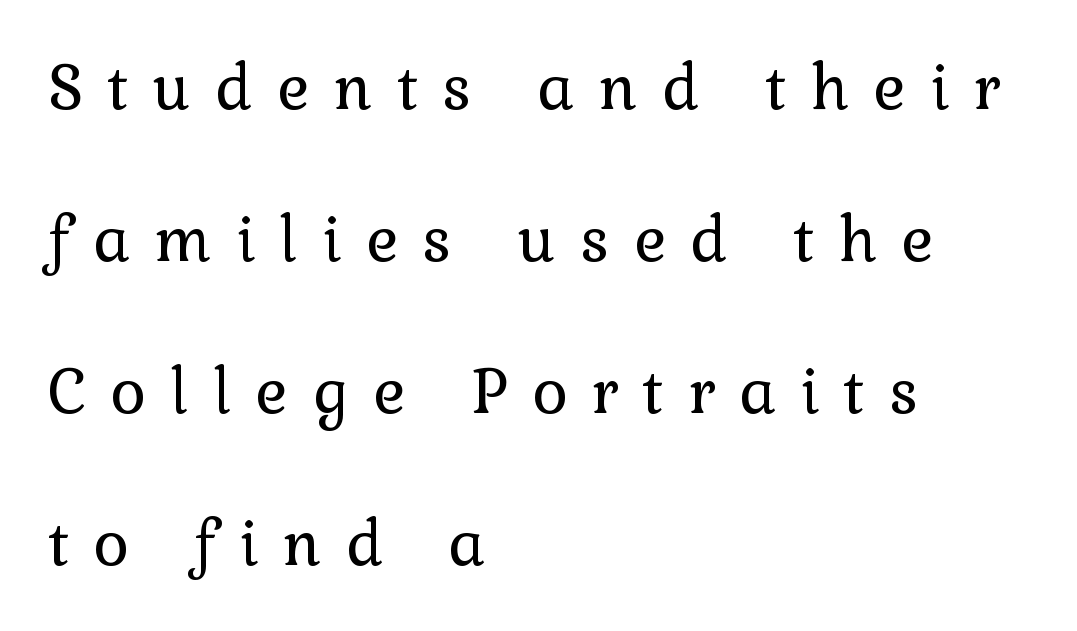
Each stroke keeps to a modest, everyday thickness or less. Is the letter spacing exaggerated? Yes — the characters are pushed far apart. You could fit nearly another row in the gap between these rows. This is serif lettering, the kind often seen in printed books.
